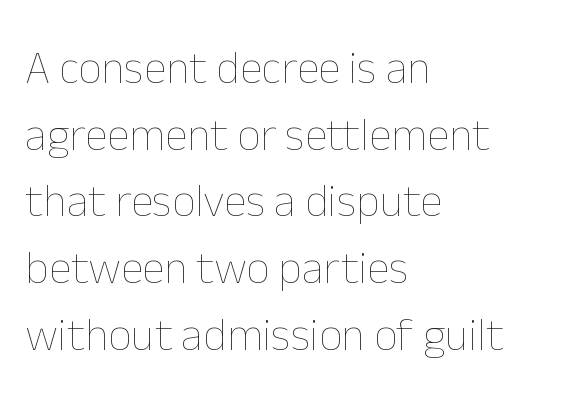
Q: Is the text bold? A: No.
Q: Is the text italic (slanted)? A: No, it is upright.
Q: Is the text underlined? A: No.
Q: How is the paragraph aligned? A: Left-aligned.
Q: Is the spacing between letters normal or unusually wide? A: Normal.
Q: Is the spacing between lines tight, normal or loose? A: Normal.
Q: Width (condensed, normal, or wide)? A: Normal.
Q: Stroke contrast? A: Low.
Q: x-height? A: Medium.
Q: Monospaced? A: No.
